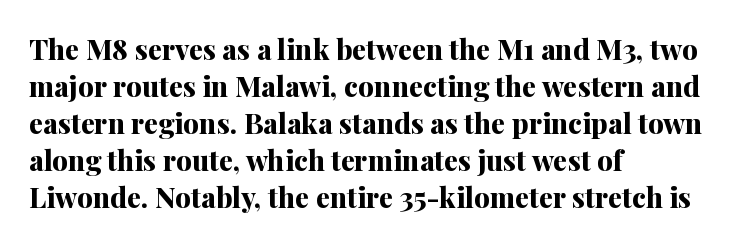
Lines of text with bare space underneath. The rendering uses natural spacing where letterforms have individual widths. Layout note: lines flush left. This sample uses plain, unmodified letter spacing. The rows are spaced the way most documents space them. Unlike italic type, these characters show no tilt at all.
